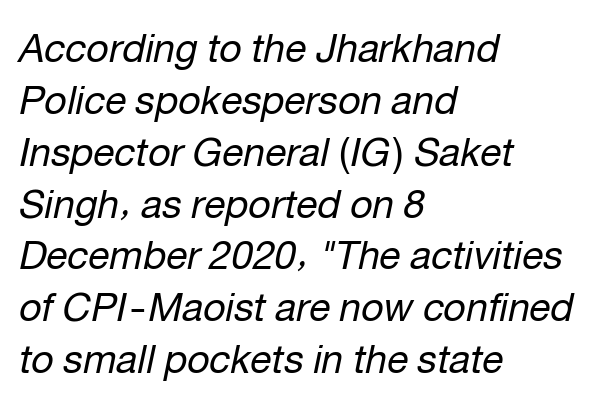
Interline gaps are of average width in this sample. The area under the type is left untouched. Short note: letters normally spaced. Leftover space on each line is placed entirely after the last word.
